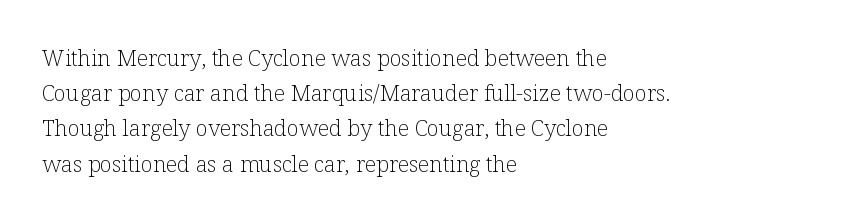
The image shows 22 px text type, upright; set left-aligned, normal line spacing (1.6x), normal letter spacing, not underlined.
